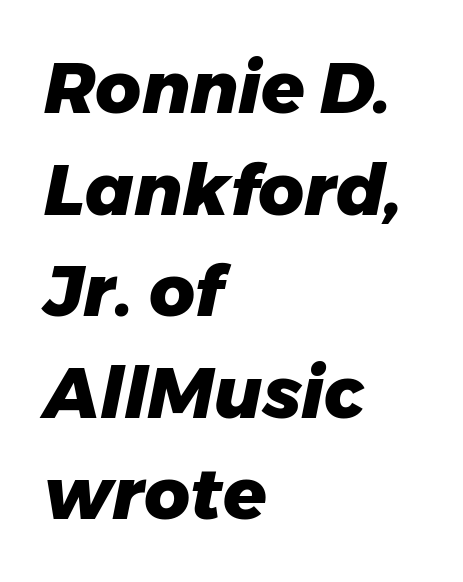
The image shows 71 px heavy type, italic (leaning right); set left-aligned, normal line spacing (1.43x), normal letter spacing, not underlined; low stroke contrast and a medium x-height.
